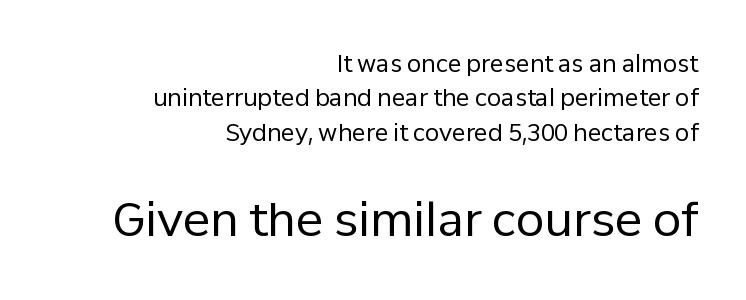
The typesetting does not lean heavy: it is not bold. This rendering uses right alignment, leaving the left contour irregular. Every character sits straight up, as roman type does. Which chunk is bigger? The second one — the bottom block dwarfs the top. How are the letters spaced? Ordinarily, with no added tracking.
